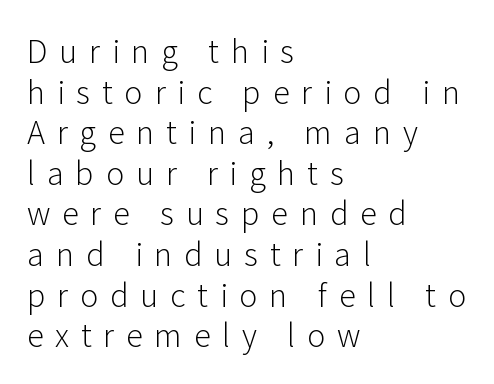
{"serif": "no", "italic": "no", "bold": "no", "weight": "light", "width": "normal", "stroke_contrast": "low", "x_height": "medium", "monospaced": "no", "underline": "no", "align": "left", "line_spacing": "normal", "line_spacing_ratio": 1.31, "letter_spacing": "wide", "letter_spacing_em": 0.38, "glyph_px": 31}
